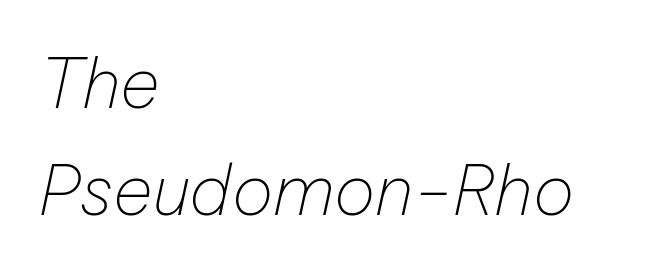
Q: Is the text bold? A: No.
Q: Is the text italic (slanted)? A: Yes, it leans right by about 12 degrees.
Q: Is the text underlined? A: No.
Q: How is the paragraph aligned? A: Left-aligned.
Q: Is the spacing between letters normal or unusually wide? A: Normal.
Q: Is the spacing between lines tight, normal or loose? A: Normal.
Q: Width (condensed, normal, or wide)? A: Normal.
Q: Stroke contrast? A: Low.
Q: x-height? A: Medium.
Q: Monospaced? A: No.
